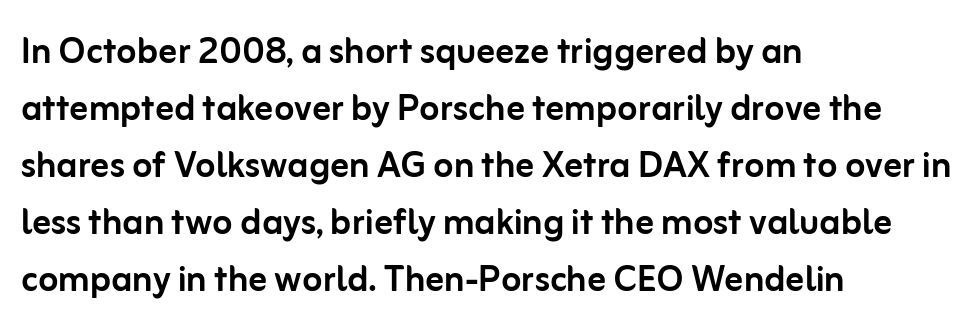
The image shows 46 px sans-serif type, upright; set left-aligned, line spacing 1.24x, normal letter spacing, not underlined; low stroke contrast and a medium x-height.
